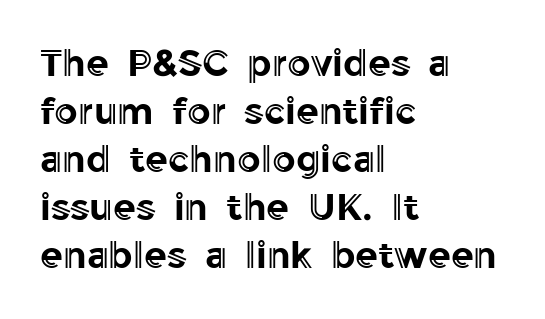
The image shows 37 px text type, upright; set left-aligned, normal line spacing (1.3x), normal letter spacing, not underlined; a medium x-height.
